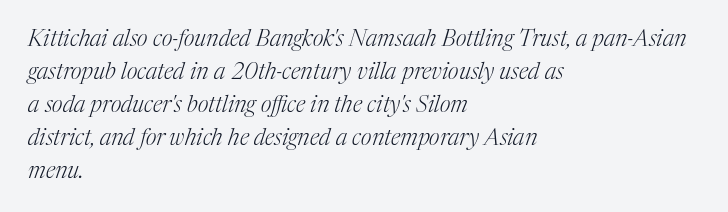
Q: Is the text bold? A: No.
Q: Is the text italic (slanted)? A: Yes, it leans right by about 17 degrees.
Q: Is the text underlined? A: No.
Q: How is the paragraph aligned? A: Left-aligned.
Q: Is the spacing between letters normal or unusually wide? A: Normal.
Q: Is the spacing between lines tight, normal or loose? A: Normal.
